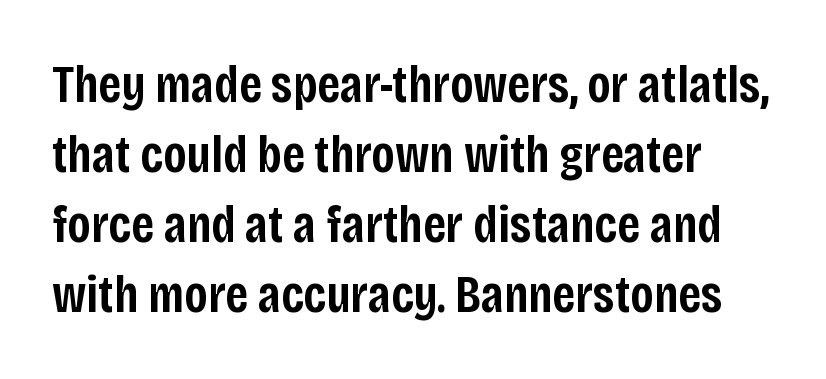
The image shows 53 px semibold, condensed sans-serif type, upright; set normal line spacing (1.32x), normal letter spacing, not underlined; low stroke contrast and a large x-height.
